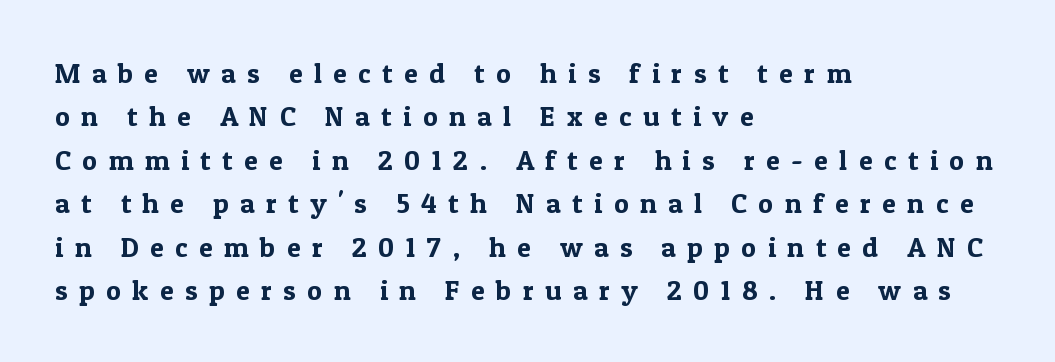
Nobody drew a line under any word here. This sample is left-justified, so line endings fall wherever the words run out. Is this a fixed-width face? No — the glyphs have proportional, varying widths. This block has exactly the height ordinary leading produces. The type family on display is of the serif kind.
